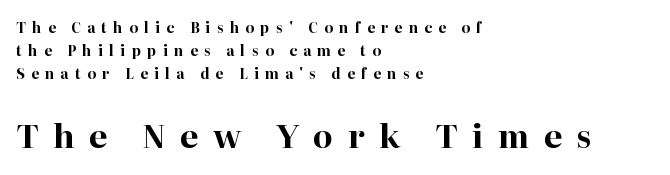
In terms of letterspacing, this is a distinctly airy, spread setting. Casual observation: everything's shoved over to the left. Bigger letters appear in the bottom chunk; the top chunk is reduced. Vertical strokes here are truly vertical.
